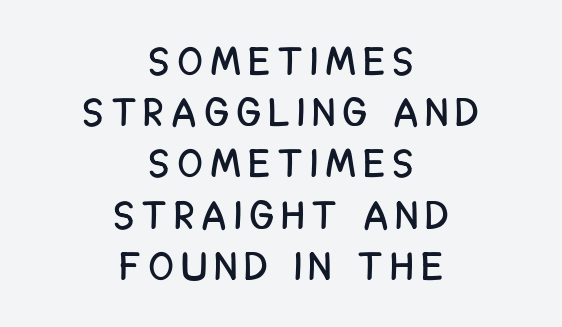
Is this a fixed-width face? No — the glyphs have proportional, varying widths. Honestly, there is no underline to notice here at all. Honestly, the row spacing looks completely unremarkable. Tracking here is generous; glyphs stand well apart from one another. Nope, not italic — everything's standing straight. Observe the absence of serifs on each vertical stroke in this sample.
